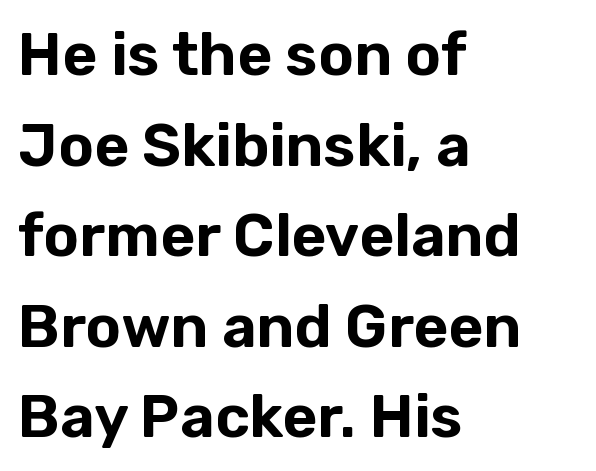
Q: Is the text italic (slanted)? A: No, it is upright.
Q: Is the typeface a serif or a sans-serif typeface? A: Sans-serif.
Q: Is the text underlined? A: No.
Q: How is the paragraph aligned? A: Left-aligned.
Q: Is the spacing between letters normal or unusually wide? A: Normal.
Q: Is the spacing between lines tight, normal or loose? A: Normal.
Q: Width (condensed, normal, or wide)? A: Normal.
Q: Stroke contrast? A: Low.
Q: x-height? A: Medium.
Q: Monospaced? A: No.
